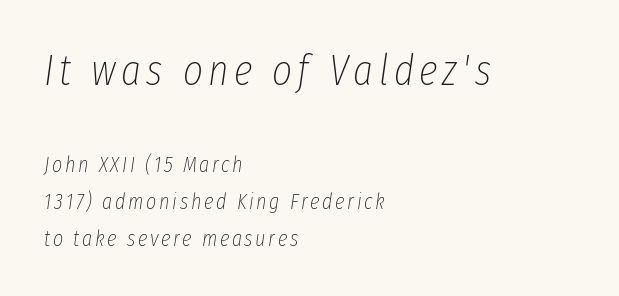
{"italic": "yes", "lean": "right", "slant_degrees": 8, "bold": "no", "weight": "thin", "width": "condensed", "stroke_contrast": "low", "x_height": "medium", "monospaced": "no", "underline": "no", "align": "left", "line_spacing": "normal", "line_spacing_ratio": 1.68, "larger_block": "first", "size_ratio": 1.95, "glyph_px": 43}
